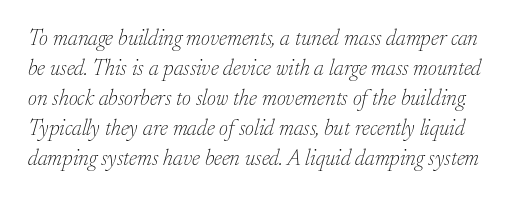
{"italic": "yes", "lean": "right", "slant_degrees": 17, "bold": "no", "underline": "no", "line_spacing": "normal", "line_spacing_ratio": 1.36, "letter_spacing": "normal", "letter_spacing_em": 0.0, "glyph_px": 22}
